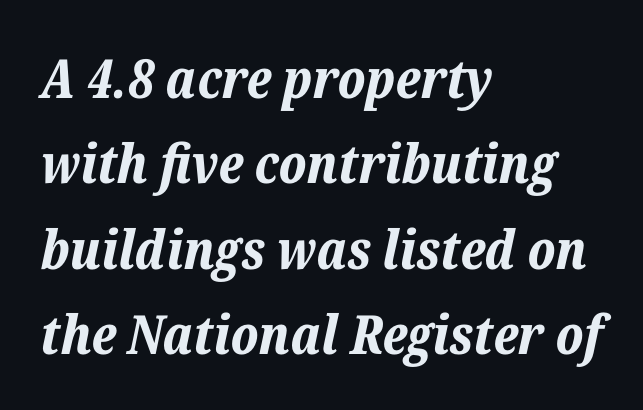
Q: Is the text bold? A: Yes.
Q: Is the text italic (slanted)? A: Yes, it leans right by about 12 degrees.
Q: Is the text underlined? A: No.
Q: How is the paragraph aligned? A: Left-aligned.
Q: Is the spacing between letters normal or unusually wide? A: Normal.
Q: Is the spacing between lines tight, normal or loose? A: Normal.
Q: Width (condensed, normal, or wide)? A: Normal.
Q: Stroke contrast? A: Low.
Q: x-height? A: Medium.
Q: Monospaced? A: No.
